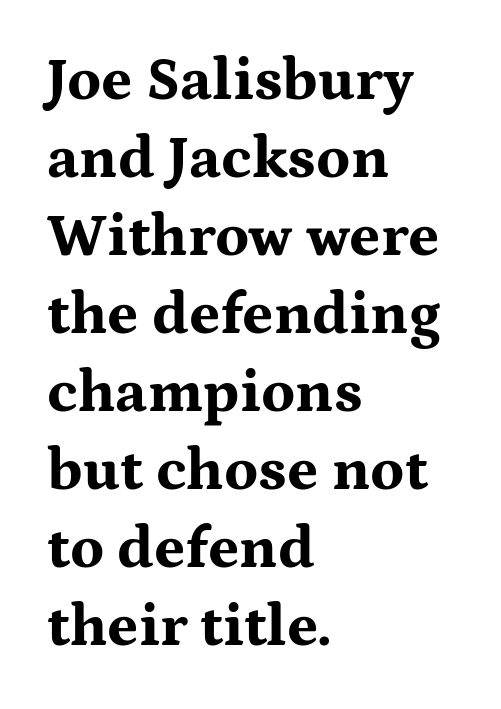
Q: Is the text bold? A: Yes.
Q: Is the text italic (slanted)? A: No, it is upright.
Q: Is the typeface a serif or a sans-serif typeface? A: Serif.
Q: Is the text underlined? A: No.
Q: How is the paragraph aligned? A: Left-aligned.
Q: Is the spacing between letters normal or unusually wide? A: Normal.
Q: Is the spacing between lines tight, normal or loose? A: Normal.
Q: Width (condensed, normal, or wide)? A: Wide.
Q: Stroke contrast? A: Medium.
Q: x-height? A: Medium.
Q: Monospaced? A: No.
